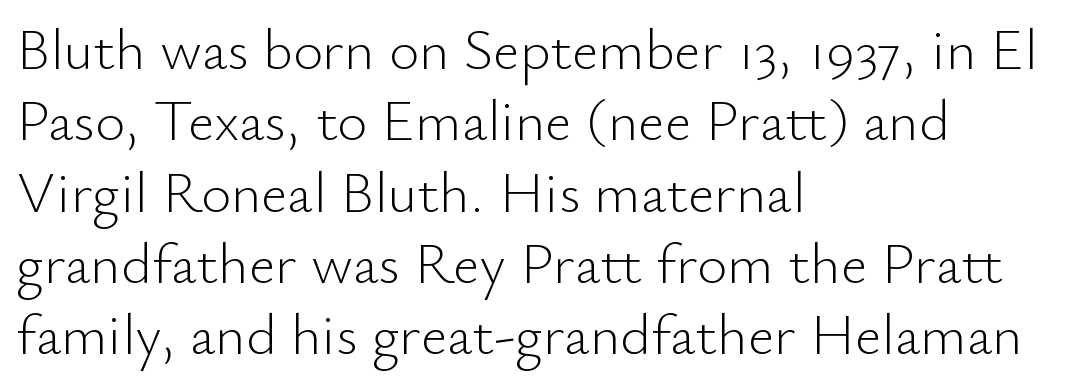
{"serif": "no", "italic": "no", "bold": "no", "weight": "light", "width": "normal", "stroke_contrast": "low", "x_height": "small", "monospaced": "no", "underline": "no", "align": "left", "line_spacing_ratio": 1.23, "letter_spacing": "normal", "letter_spacing_em": 0.0, "glyph_px": 58}
